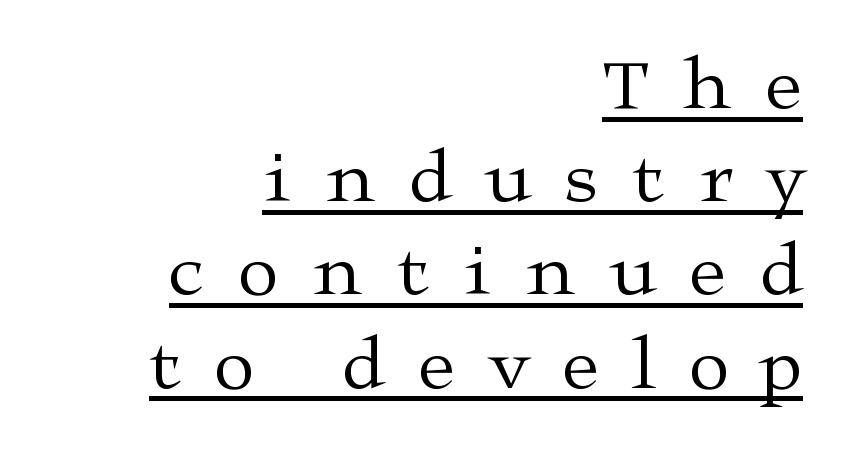
Q: Is the text bold? A: No.
Q: Is the text italic (slanted)? A: No, it is upright.
Q: Is the typeface a serif or a sans-serif typeface? A: Serif.
Q: Is the text underlined? A: Yes.
Q: How is the paragraph aligned? A: Right-aligned.
Q: Is the spacing between letters normal or unusually wide? A: Unusually wide.
Q: Is the spacing between lines tight, normal or loose? A: Normal.
Q: Width (condensed, normal, or wide)? A: Wide.
Q: Stroke contrast? A: Medium.
Q: x-height? A: Medium.
Q: Monospaced? A: No.
